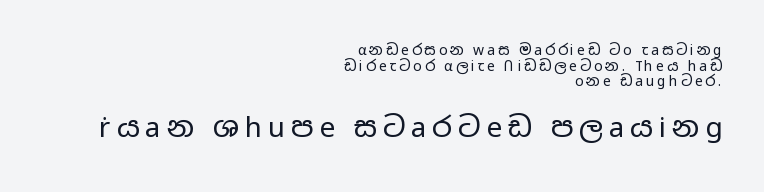
Q: Is the text bold? A: No.
Q: Is the text italic (slanted)? A: No, it is upright.
Q: Is the typeface a serif or a sans-serif typeface? A: Sans-serif.
Q: Is the text underlined? A: No.
Q: How is the paragraph aligned? A: Right-aligned.
Q: Is the spacing between letters normal or unusually wide? A: Unusually wide.
Q: Is the spacing between lines tight, normal or loose? A: Tight.
Q: Which block of text is set in a larger size, the first (top) or the second (bottom)? A: The second (bottom) one.
Q: Width (condensed, normal, or wide)? A: Wide.
Q: Stroke contrast? A: Low.
Q: x-height? A: Medium.
Q: Monospaced? A: No.
